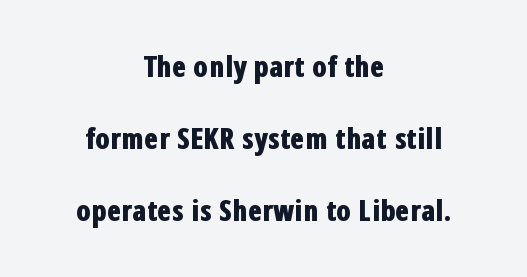
The image shows 29 px bold, condensed sans-serif type, upright; set centered, loose line spacing (2.49x), normal letter spacing, not underlined; low stroke contrast and a medium x-height.
